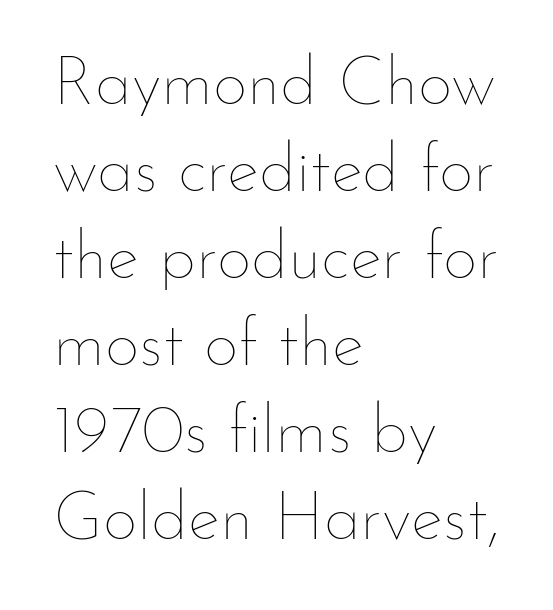
{"italic": "no", "bold": "no", "weight": "thin", "width": "normal", "stroke_contrast": "low", "x_height": "small", "monospaced": "no", "underline": "no", "align": "left", "line_spacing": "normal", "line_spacing_ratio": 1.28, "letter_spacing": "normal", "letter_spacing_em": 0.0, "glyph_px": 68}
